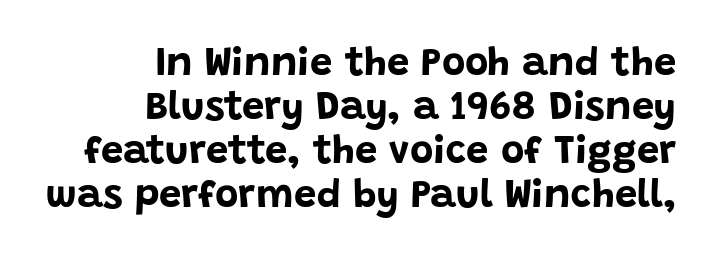
The image shows 40 px bold sans-serif type, upright; set right-aligned, tight line spacing (1.1x), normal letter spacing, not underlined; low stroke contrast and a large x-height.
